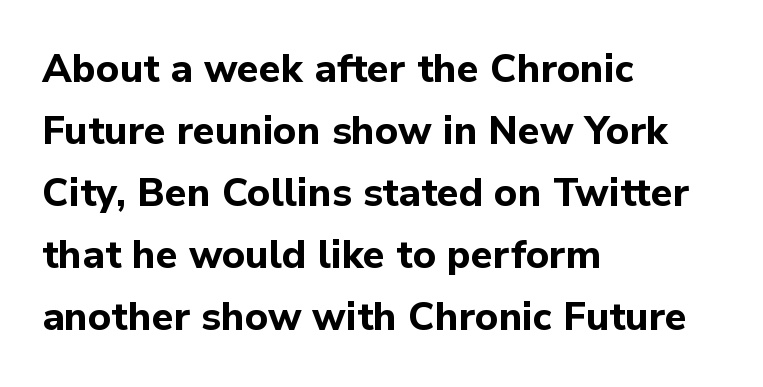
What stands out about the letter spacing? Nothing — it is the standard amount. The rendering shows plain stroke endings on the letterforms — a sans-serif design. Notice how the stems are strictly vertical — no italics here. Notice how thick the strokes are: this is what a full bold looks like. The space between consecutive lines is moderate.
